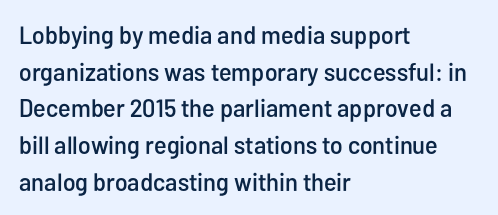
The letters stand straight up with perfectly vertical stems. The tracking reads as untouched default to a designer's eye. Vertical spacing — default. All the whitespace from short lines collects on the right. Bare-footed words on every line.
